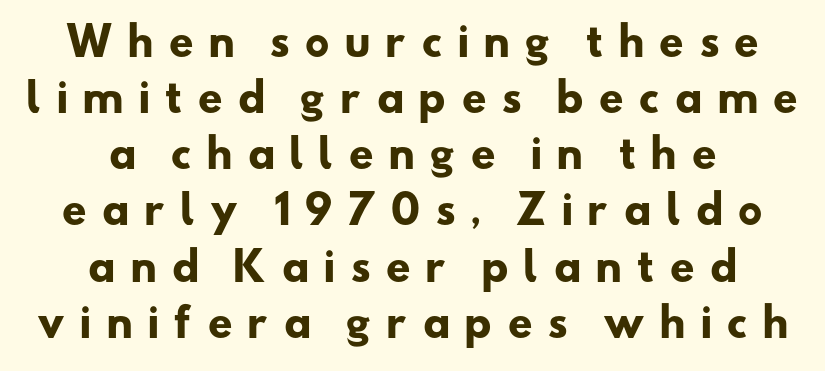
{"serif": "no", "bold": "yes", "weight": "heavy", "width": "wide", "stroke_contrast": "low", "x_height": "small", "monospaced": "no", "underline": "no", "align": "center", "line_spacing": "normal", "line_spacing_ratio": 1.44, "letter_spacing": "wide", "letter_spacing_em": 0.35, "glyph_px": 39}
